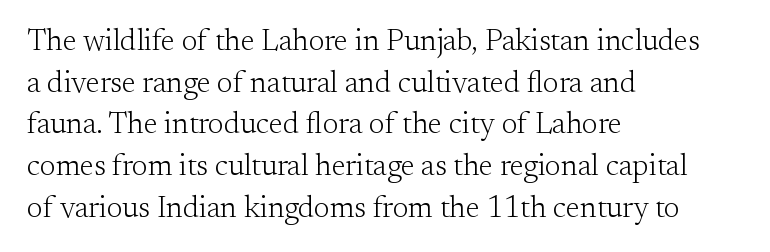
The letters advance in unequal steps, a hallmark of proportional type. Layout note: lines flush left. Nope, not italic — everything's standing straight. A serif font was chosen for this passage.
